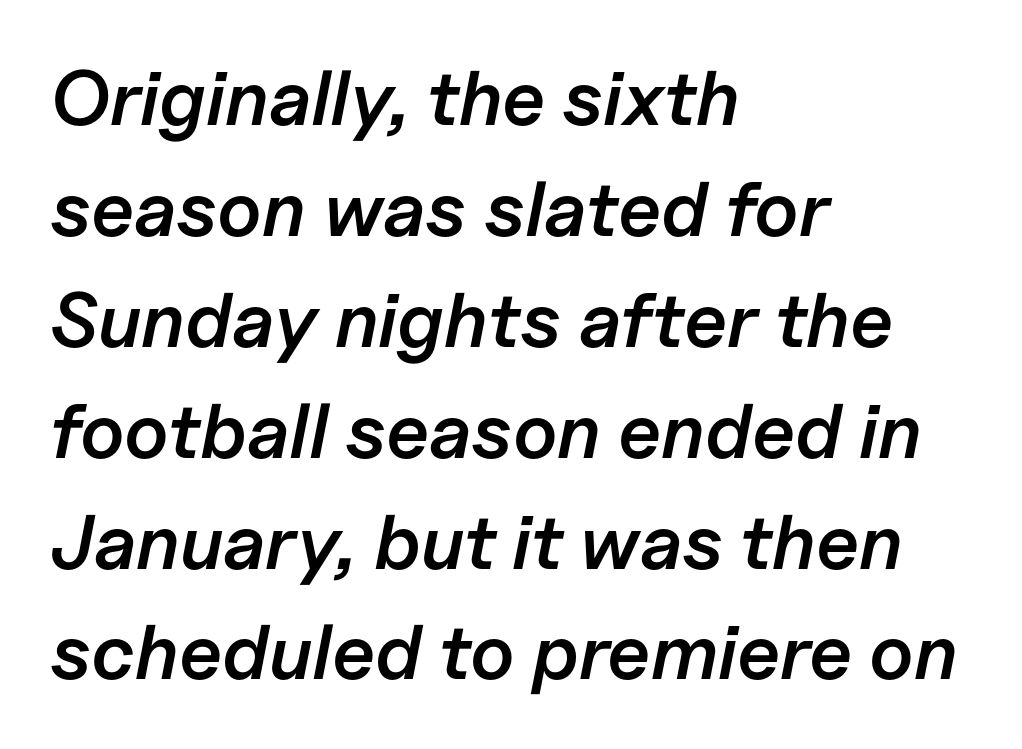
{"italic": "yes", "lean": "right", "slant_degrees": 11, "bold": "semi", "weight": "semibold", "width": "normal", "stroke_contrast": "low", "x_height": "medium", "monospaced": "no", "underline": "no", "align": "left", "line_spacing": "normal", "line_spacing_ratio": 1.44, "letter_spacing": "normal", "letter_spacing_em": 0.0, "glyph_px": 77}
